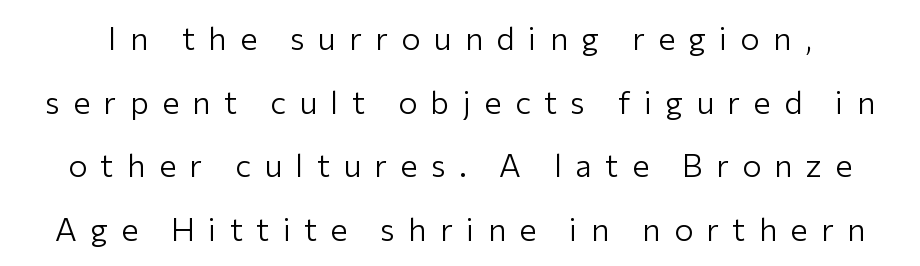
The letters advance in unequal steps, a hallmark of proportional type. A typesetter would call this heavily tracked-out type. Bare-footed words on every line. The rendering uses a large line-height, opening up the rows.
